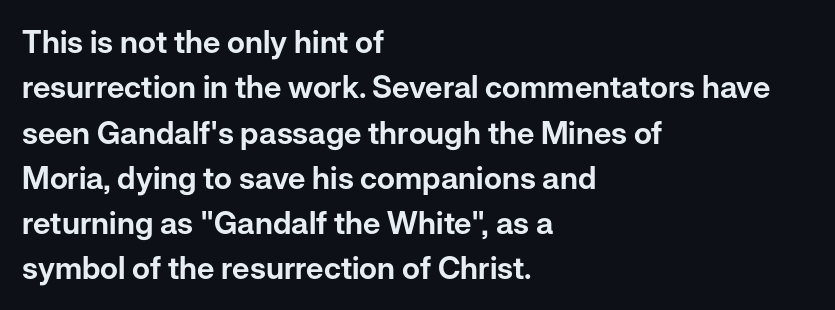
The image shows 31 px sans-serif type, upright; set left-aligned, normal line spacing (1.46x), normal letter spacing, not underlined; low stroke contrast and a medium x-height.
